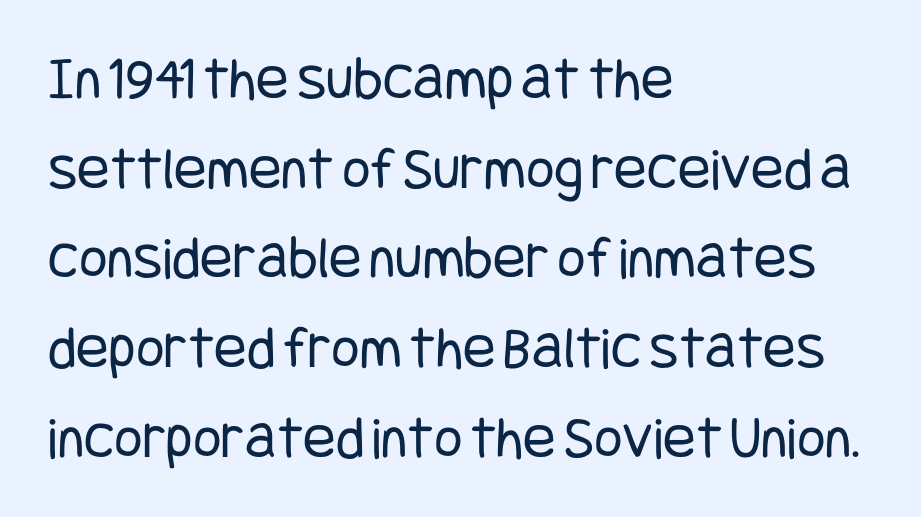
The strokes are not fattened; the text isn't bold. A sans-serif font was chosen for this passage. Leftover space on each line is placed entirely after the last word. The face used here is rendered with its standard letterfit.
